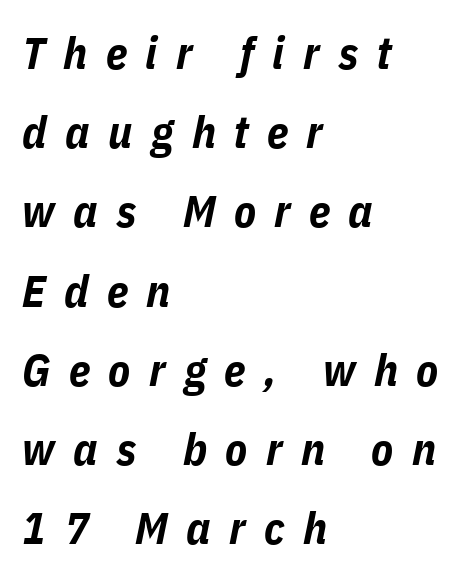
The image shows 45 px bold, condensed type, italic (leaning right); set left-aligned, line spacing 1.76x, unusually wide letter spacing (+0.41 em), not underlined; low stroke contrast and a medium x-height.
